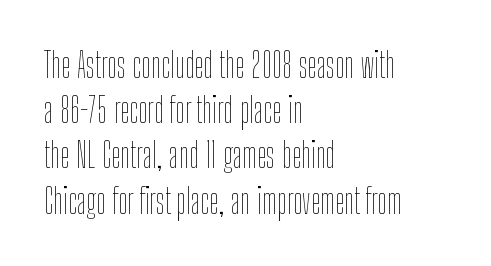
{"italic": "no", "bold": "no", "weight": "thin", "width": "condensed", "stroke_contrast": "low", "x_height": "medium", "monospaced": "no", "underline": "no", "align": "left", "line_spacing": "normal", "line_spacing_ratio": 1.33, "letter_spacing": "normal", "letter_spacing_em": 0.0, "glyph_px": 34}
